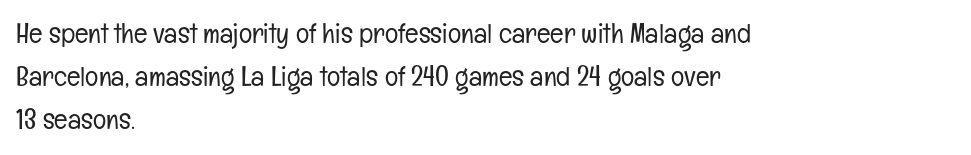
{"serif": "no", "italic": "no", "bold": "no", "weight": "light", "width": "condensed", "stroke_contrast": "low", "x_height": "medium", "monospaced": "no", "underline": "no", "align": "left", "line_spacing": "normal", "line_spacing_ratio": 1.54, "letter_spacing": "normal", "letter_spacing_em": 0.0, "glyph_px": 28}
